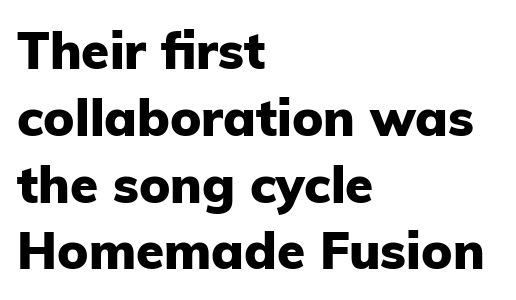
Underlining? Definitely not there. In terms of letterspacing, this is plain default setting. Leftover space on each line is placed entirely after the last word. I'd describe the lettering as bold — thick and assertive. Normally led — the rows are evenly, conventionally spaced. Characters remain perfectly vertical along every line.
